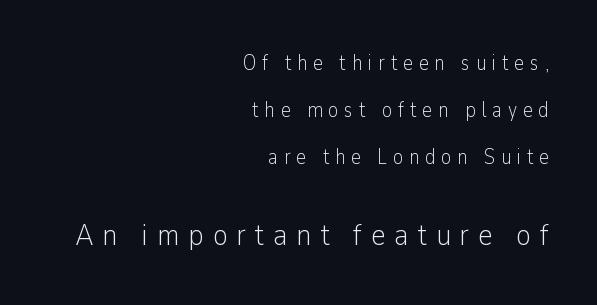
{"serif": "no", "italic": "no", "bold": "no", "weight": "light", "width": "condensed", "stroke_contrast": "low", "x_height": "medium", "monospaced": "no", "underline": "no", "align": "right", "line_spacing": "loose", "line_spacing_ratio": 2.23, "letter_spacing": "wide", "letter_spacing_em": 0.28, "larger_block": "second", "size_ratio": 1.48, "glyph_px": 31}
